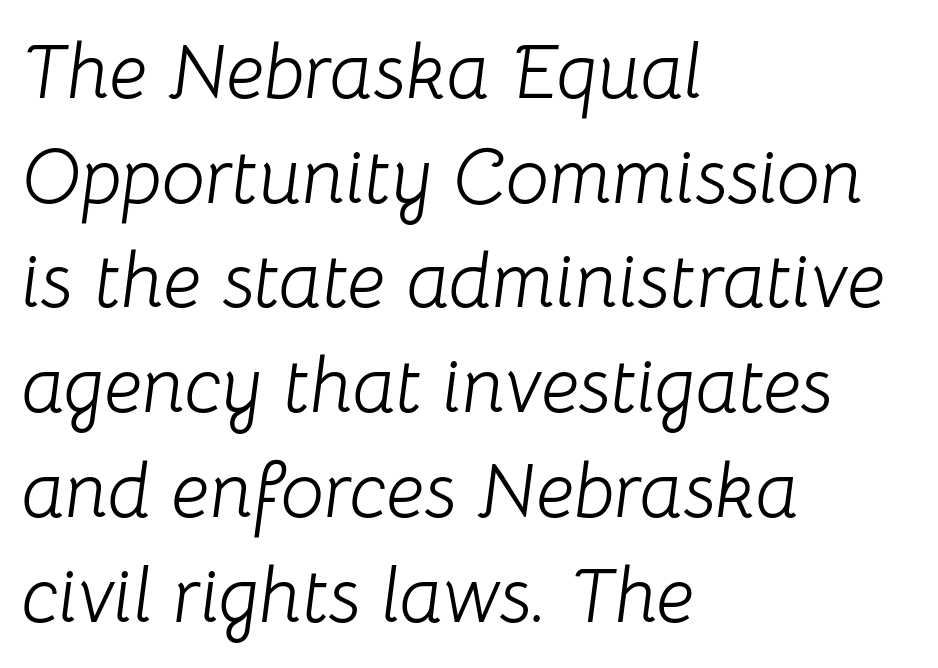
Q: Is the text bold? A: No.
Q: Is the text italic (slanted)? A: Yes, it leans right by about 8 degrees.
Q: Is the text underlined? A: No.
Q: How is the paragraph aligned? A: Left-aligned.
Q: Is the spacing between letters normal or unusually wide? A: Normal.
Q: Is the spacing between lines tight, normal or loose? A: Normal.
Q: Width (condensed, normal, or wide)? A: Normal.
Q: Stroke contrast? A: Low.
Q: x-height? A: Medium.
Q: Monospaced? A: No.
